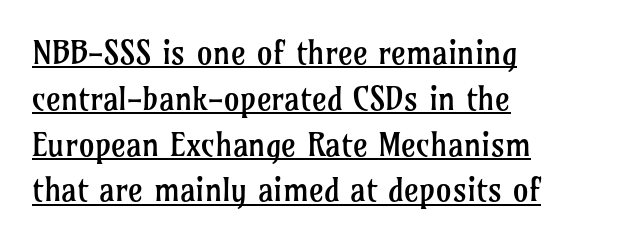
{"serif": "yes", "italic": "no", "bold": "no", "weight": "regular", "width": "normal", "stroke_contrast": "low", "x_height": "medium", "monospaced": "no", "underline": "yes", "align": "left", "line_spacing": "normal", "line_spacing_ratio": 1.43, "letter_spacing": "normal", "letter_spacing_em": 0.0, "glyph_px": 32}
